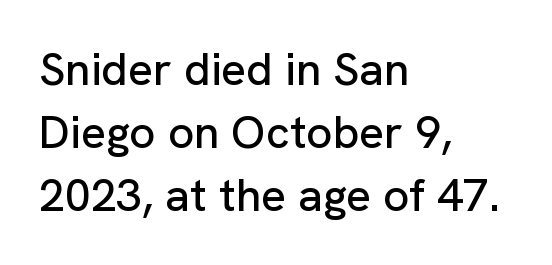
The image shows 46 px sans-serif type, upright; set left-aligned, normal line spacing (1.37x), normal letter spacing, not underlined; low stroke contrast and a medium x-height.
